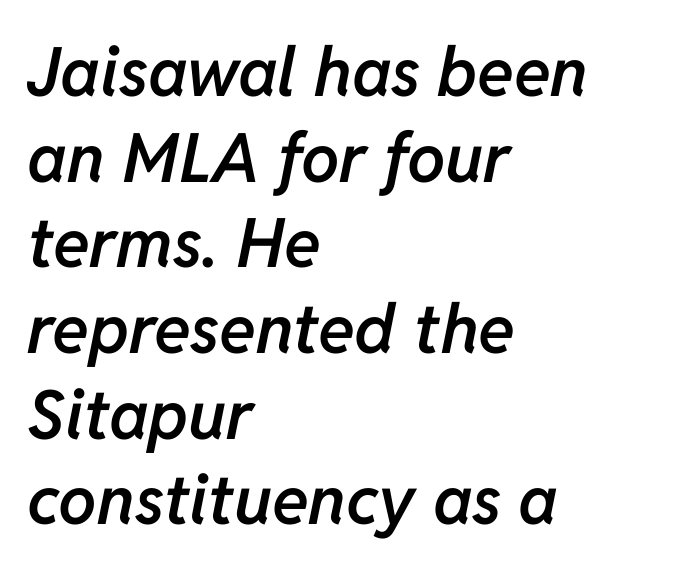
The lines sit at an ordinary, default distance from one another. Glyph-to-glyph distance matches everyday printed text. Decoration check: the copy has no underline. The font's italic variant was chosen for this text. Where is the straight margin? On the left. The passage shown is typed in a proportional face where columns would drift.
